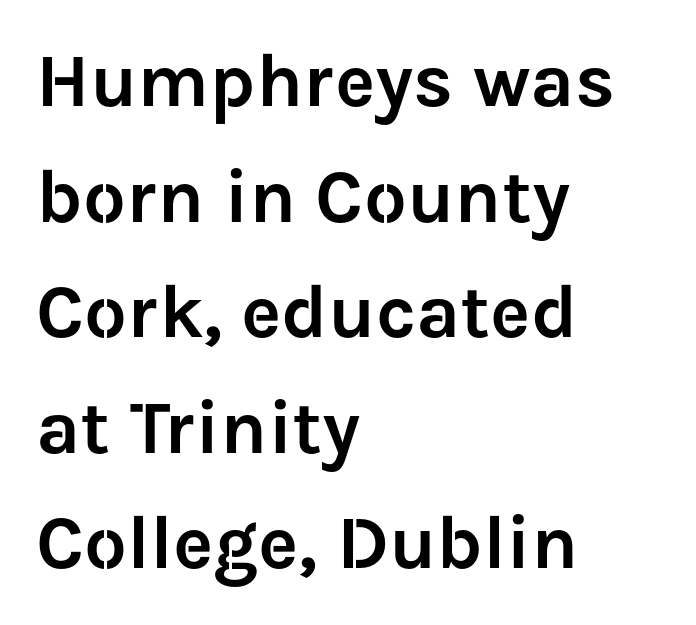
The image shows 76 px sans-serif type, upright; set left-aligned, normal line spacing (1.52x), normal letter spacing, not underlined; low stroke contrast and a medium x-height.
